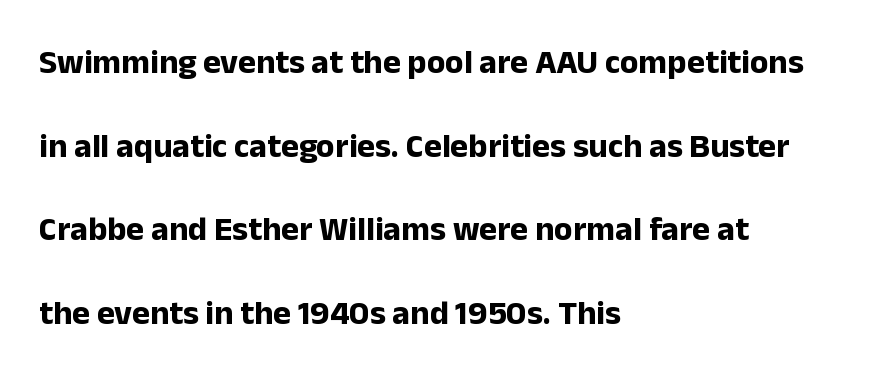
The rag falls on the right side of this text block. You could not count columns in this text — the font is proportionally spaced. Posture: straight, roman, zero tilt. The passage shown is emphatically bold. The string is rendered with underlining switched off.
